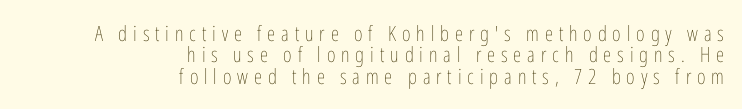
Q: Is the text bold? A: No.
Q: Is the text italic (slanted)? A: No, it is upright.
Q: Is the text underlined? A: No.
Q: How is the paragraph aligned? A: Right-aligned.
Q: Is the spacing between letters normal or unusually wide? A: Unusually wide.
Q: Is the spacing between lines tight, normal or loose? A: Tight.
